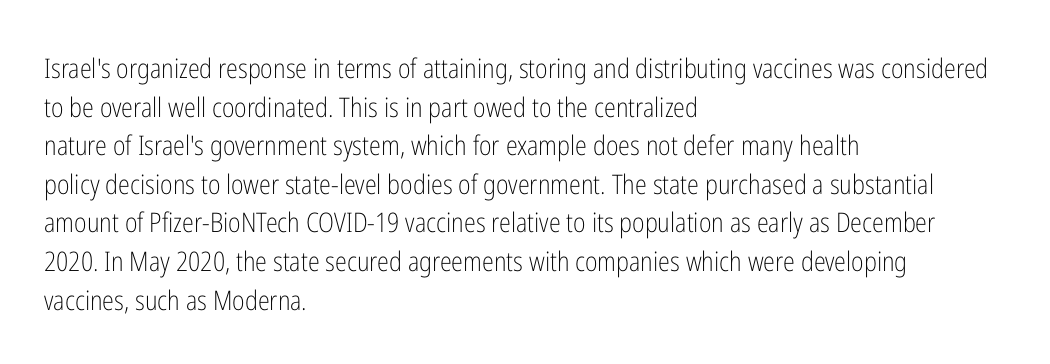
Q: Is the text bold? A: No.
Q: Is the text italic (slanted)? A: No, it is upright.
Q: Is the text underlined? A: No.
Q: How is the paragraph aligned? A: Left-aligned.
Q: Is the spacing between letters normal or unusually wide? A: Normal.
Q: Is the spacing between lines tight, normal or loose? A: Normal.
